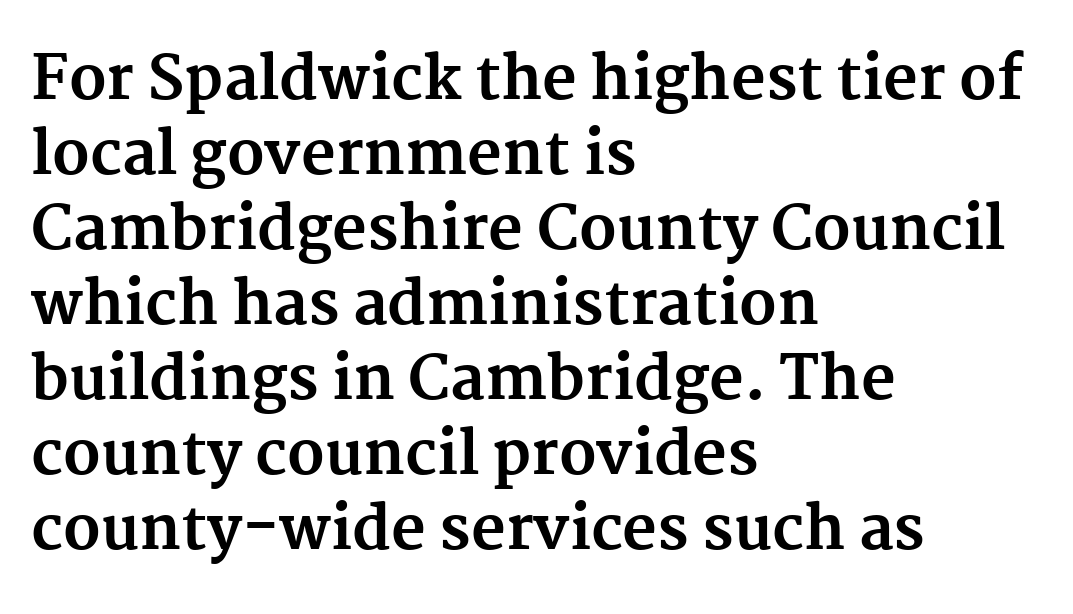
Q: Is the text bold? A: Yes.
Q: Is the text italic (slanted)? A: No, it is upright.
Q: Is the typeface a serif or a sans-serif typeface? A: Serif.
Q: Is the text underlined? A: No.
Q: How is the paragraph aligned? A: Left-aligned.
Q: Is the spacing between letters normal or unusually wide? A: Normal.
Q: Is the spacing between lines tight, normal or loose? A: Normal.
Q: Width (condensed, normal, or wide)? A: Normal.
Q: Stroke contrast? A: Medium.
Q: x-height? A: Medium.
Q: Monospaced? A: No.
